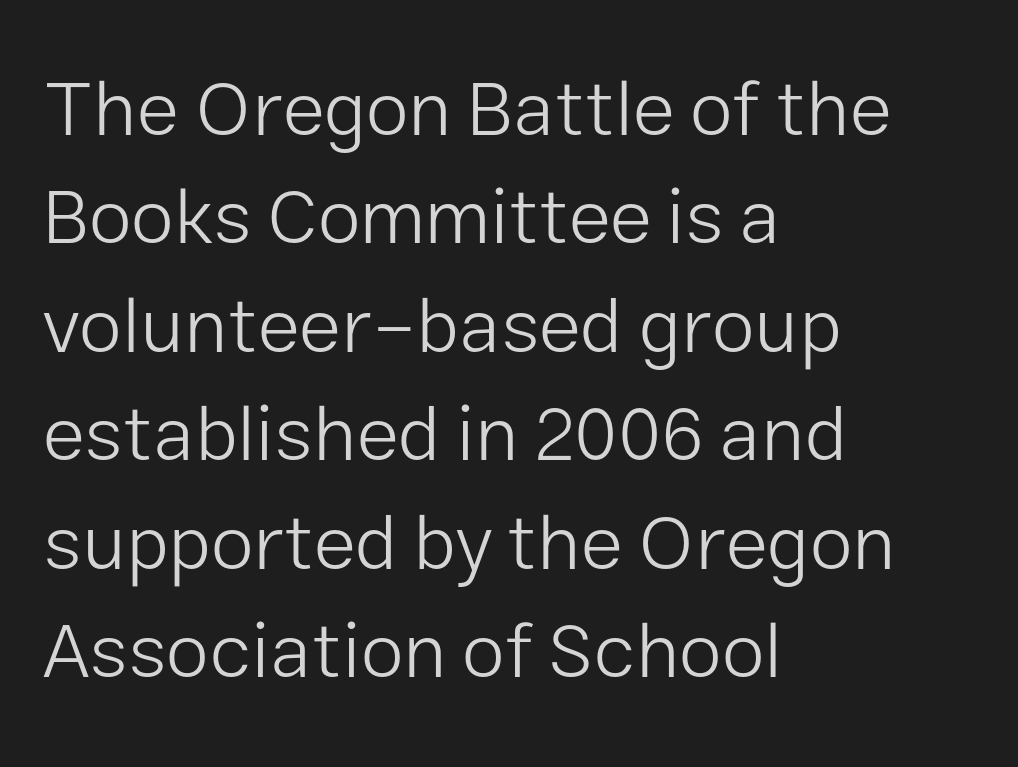
{"serif": "no", "italic": "no", "bold": "no", "weight": "light", "width": "normal", "stroke_contrast": "low", "x_height": "medium", "monospaced": "no", "underline": "no", "align": "left", "line_spacing": "normal", "line_spacing_ratio": 1.39, "letter_spacing": "normal", "letter_spacing_em": 0.0, "glyph_px": 78}
